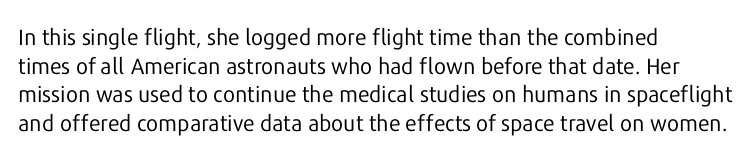
{"italic": "no", "bold": "no", "underline": "no", "align": "left", "line_spacing": "normal", "line_spacing_ratio": 1.3, "letter_spacing": "normal", "letter_spacing_em": 0.0, "glyph_px": 22}
